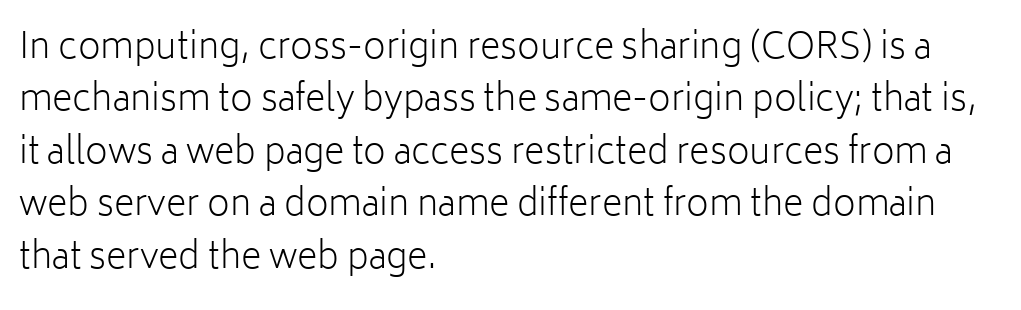
The image shows 35 px light sans-serif type, upright; set left-aligned, normal line spacing (1.5x), normal letter spacing, not underlined; low stroke contrast and a medium x-height.
